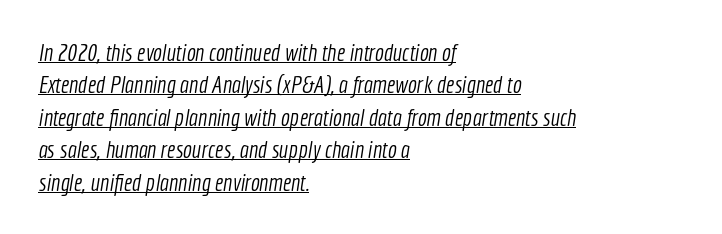
Tracking here is standard; glyphs follow each other at the usual distance. Horizontally, the lines are justified to the leading edge only. This is underlined copy, the kind a proofreader might mark for attention. If you measured baseline to baseline, you'd find a middling distance.
